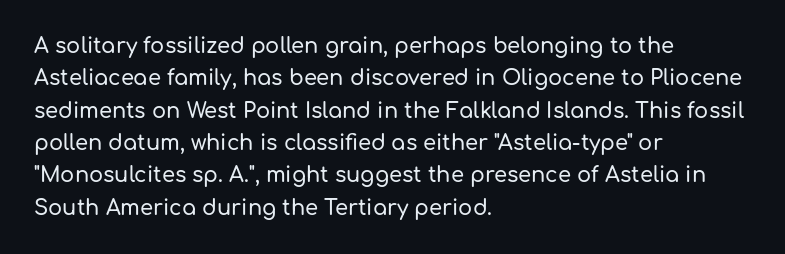
{"italic": "no", "underline": "no", "align": "left", "line_spacing": "normal", "line_spacing_ratio": 1.54, "letter_spacing": "normal", "letter_spacing_em": 0.0, "glyph_px": 21}
